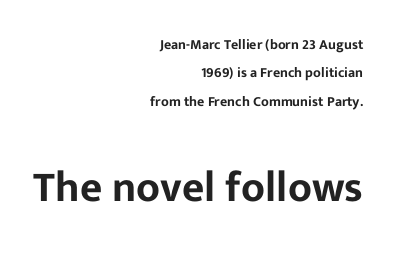
The image shows 43 px sans-serif type, upright; set right-aligned, loose line spacing (2.02x), normal letter spacing, not underlined; the second (bottom) block is 3.07x larger; low stroke contrast and a medium x-height.
